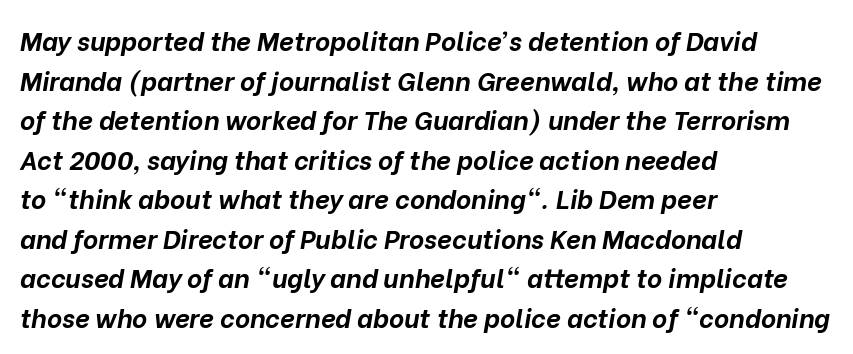
Yep, that's italic — everything's leaning. Does the copy run flush right? No — it runs flush left. The letterforms sit shoulder to shoulder at normal distance. Descenders hang freely into open space.
